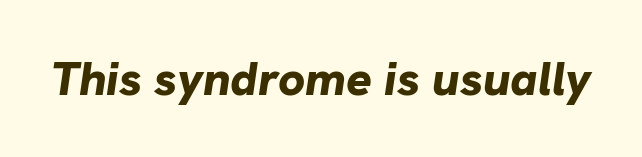
{"italic": "yes", "lean": "right", "slant_degrees": 8, "bold": "yes", "weight": "bold", "width": "normal", "stroke_contrast": "low", "x_height": "medium", "monospaced": "no", "underline": "no", "letter_spacing": "normal", "letter_spacing_em": 0.0, "glyph_px": 48}
